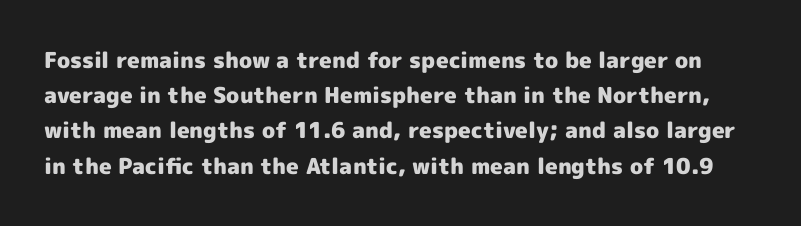
The image shows 22 px bold type, upright; set normal line spacing (1.6x), normal letter spacing, not underlined.
